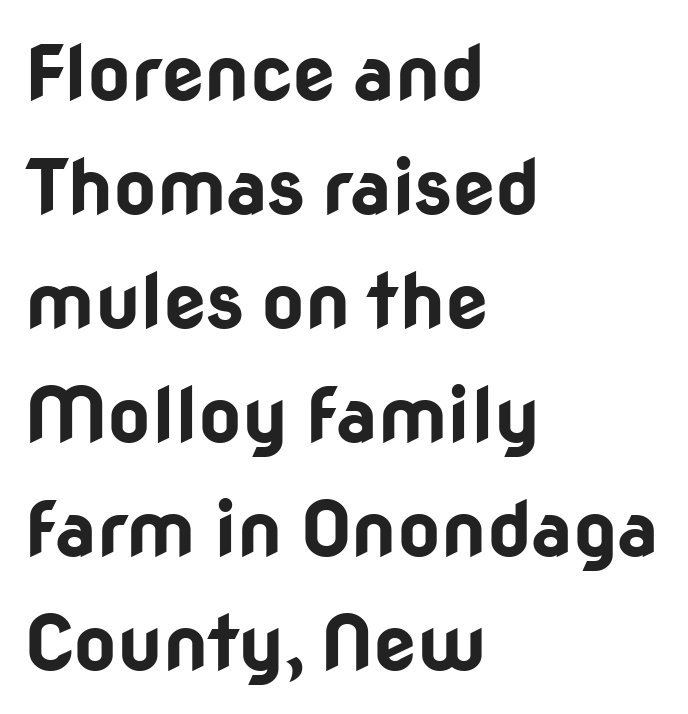
Q: Is the text bold? A: Yes.
Q: Is the text italic (slanted)? A: No, it is upright.
Q: Is the typeface a serif or a sans-serif typeface? A: Sans-serif.
Q: Is the text underlined? A: No.
Q: How is the paragraph aligned? A: Left-aligned.
Q: Is the spacing between letters normal or unusually wide? A: Normal.
Q: Is the spacing between lines tight, normal or loose? A: Normal.
Q: Width (condensed, normal, or wide)? A: Normal.
Q: Stroke contrast? A: Low.
Q: x-height? A: Medium.
Q: Monospaced? A: No.
